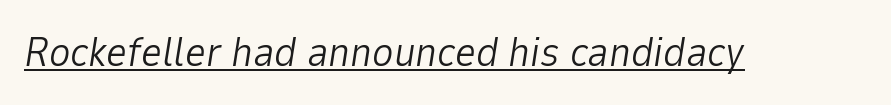
Between one letter and the next there's only the usual sliver of space. Stroke mass is kept to a normal reading level or below. Do the characters align in a grid? No, the font is proportional. If you drew a line through each stem, it would be angled. This rendering features underlined lettering.
